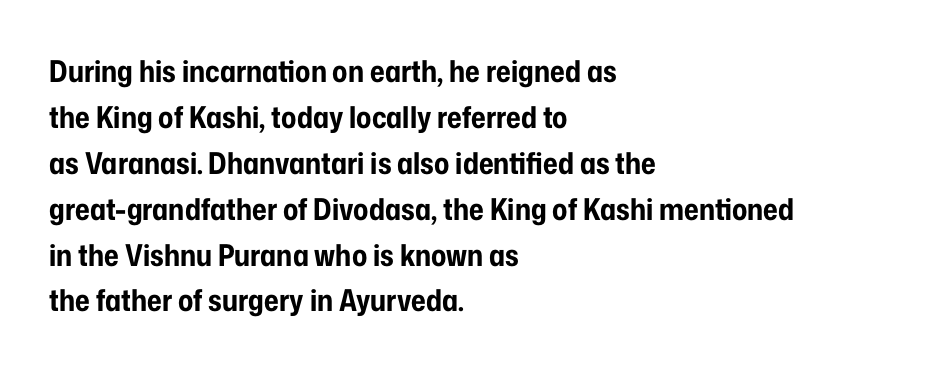
Q: Is the text bold? A: Yes.
Q: Is the text italic (slanted)? A: No, it is upright.
Q: Is the typeface a serif or a sans-serif typeface? A: Sans-serif.
Q: Is the text underlined? A: No.
Q: How is the paragraph aligned? A: Left-aligned.
Q: Is the spacing between letters normal or unusually wide? A: Normal.
Q: Is the spacing between lines tight, normal or loose? A: Normal.
Q: Width (condensed, normal, or wide)? A: Condensed.
Q: Stroke contrast? A: Low.
Q: x-height? A: Medium.
Q: Monospaced? A: No.
